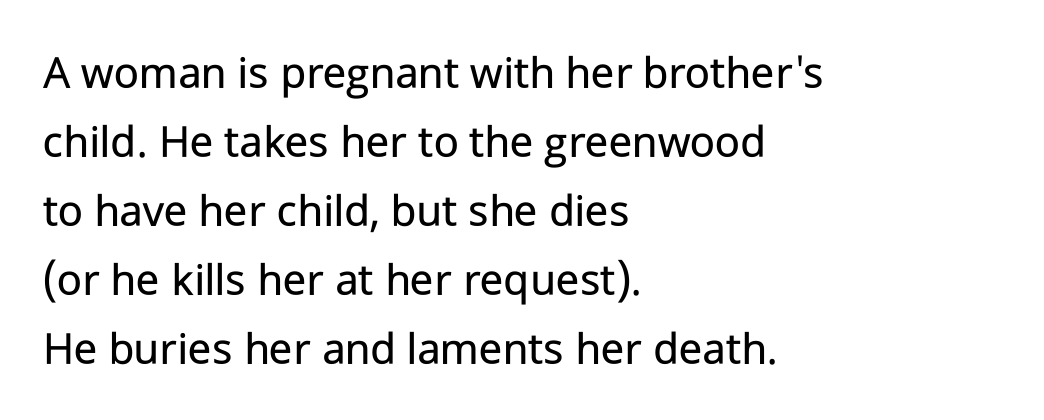
Q: Is the text bold? A: No.
Q: Is the text italic (slanted)? A: No, it is upright.
Q: Is the typeface a serif or a sans-serif typeface? A: Sans-serif.
Q: Is the text underlined? A: No.
Q: How is the paragraph aligned? A: Left-aligned.
Q: Is the spacing between letters normal or unusually wide? A: Normal.
Q: Is the spacing between lines tight, normal or loose? A: Normal.
Q: Width (condensed, normal, or wide)? A: Normal.
Q: Stroke contrast? A: Low.
Q: x-height? A: Medium.
Q: Monospaced? A: No.
